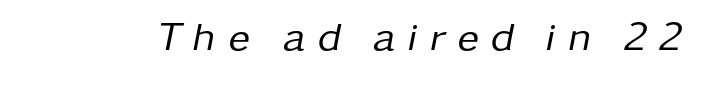
The image shows 41 px regular-weight type, italic (leaning right); set unusually wide letter spacing (+0.28 em), not underlined; low stroke contrast and a medium x-height.
